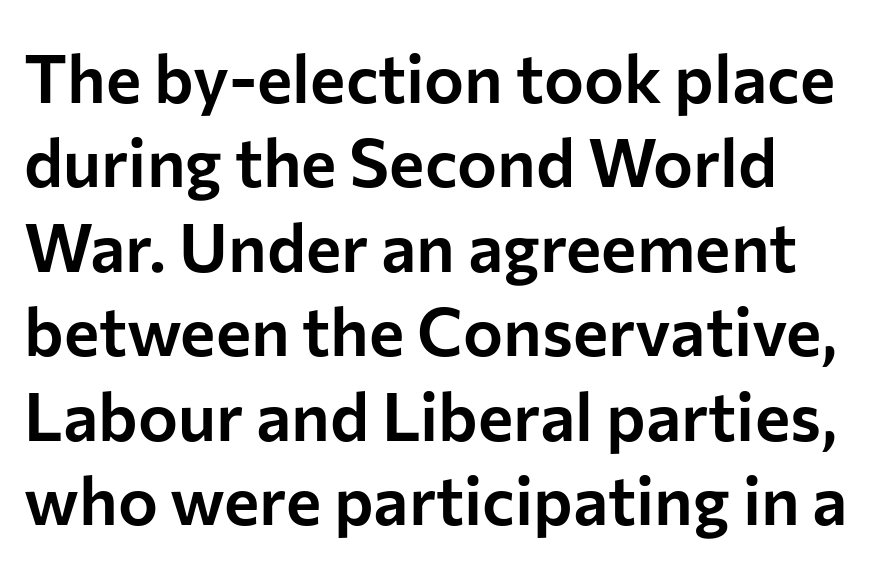
Q: Is the text italic (slanted)? A: No, it is upright.
Q: Is the typeface a serif or a sans-serif typeface? A: Sans-serif.
Q: Is the text underlined? A: No.
Q: How is the paragraph aligned? A: Left-aligned.
Q: Is the spacing between letters normal or unusually wide? A: Normal.
Q: Is the spacing between lines tight, normal or loose? A: Normal.
Q: Width (condensed, normal, or wide)? A: Normal.
Q: Stroke contrast? A: Low.
Q: x-height? A: Medium.
Q: Monospaced? A: No.
